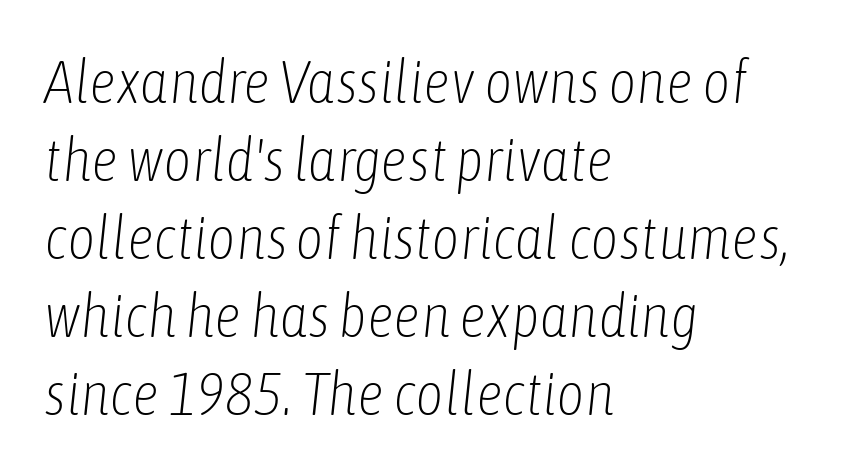
Q: Is the text bold? A: No.
Q: Is the text italic (slanted)? A: Yes, it leans right by about 6 degrees.
Q: Is the text underlined? A: No.
Q: How is the paragraph aligned? A: Left-aligned.
Q: Is the spacing between letters normal or unusually wide? A: Normal.
Q: Is the spacing between lines tight, normal or loose? A: Normal.
Q: Width (condensed, normal, or wide)? A: Condensed.
Q: Stroke contrast? A: Low.
Q: x-height? A: Medium.
Q: Monospaced? A: No.
